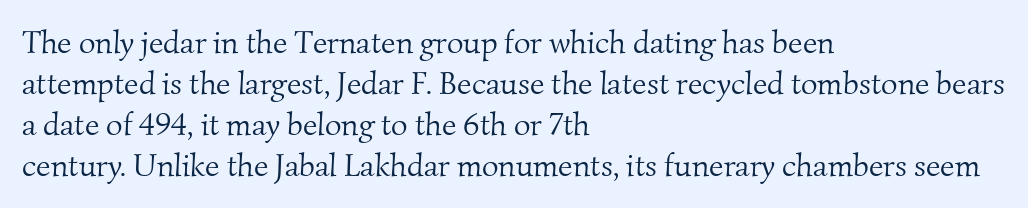
Q: Is the text bold? A: No.
Q: Is the typeface a serif or a sans-serif typeface? A: Serif.
Q: Is the text underlined? A: No.
Q: How is the paragraph aligned? A: Left-aligned.
Q: Is the spacing between letters normal or unusually wide? A: Normal.
Q: Is the spacing between lines tight, normal or loose? A: Normal.
Q: Width (condensed, normal, or wide)? A: Normal.
Q: Stroke contrast? A: Medium.
Q: x-height? A: Small.
Q: Monospaced? A: No.
